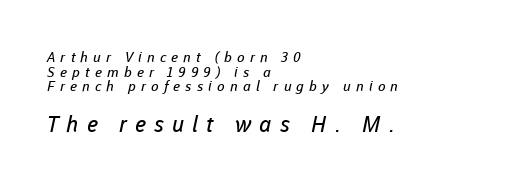
The image shows 22 px text type; set left-aligned, tight line spacing (1.04x), unusually wide letter spacing (+0.37 em), not underlined; the second (bottom) block is 1.57x larger.
